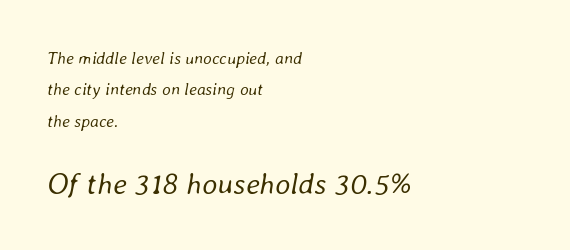
Type without underlining. In this sample the second text group is rendered at the bigger scale. The rag falls on the right side of this text block. No heavy texture on the line: the type isn't bold. Spacing verdict: proportional, widths tailored to each character.
